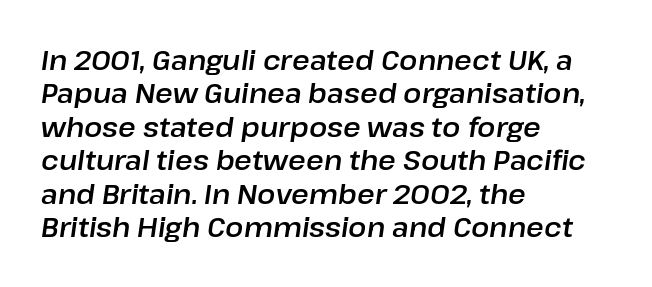
Q: Is the text italic (slanted)? A: Yes, it leans right by about 8 degrees.
Q: Is the text underlined? A: No.
Q: How is the paragraph aligned? A: Left-aligned.
Q: Is the spacing between letters normal or unusually wide? A: Normal.
